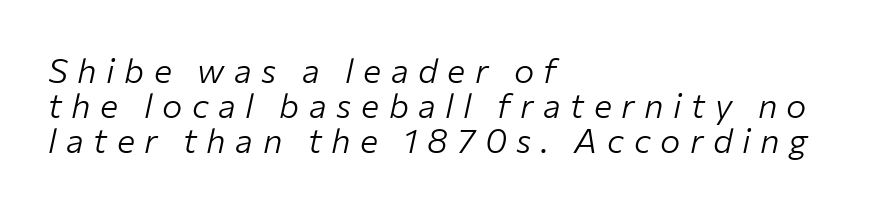
Q: Is the text bold? A: No.
Q: Is the text italic (slanted)? A: Yes, it leans right by about 12 degrees.
Q: Is the text underlined? A: No.
Q: How is the paragraph aligned? A: Left-aligned.
Q: Is the spacing between letters normal or unusually wide? A: Unusually wide.
Q: Is the spacing between lines tight, normal or loose? A: Tight.
Q: Width (condensed, normal, or wide)? A: Normal.
Q: Stroke contrast? A: Low.
Q: x-height? A: Medium.
Q: Monospaced? A: No.
